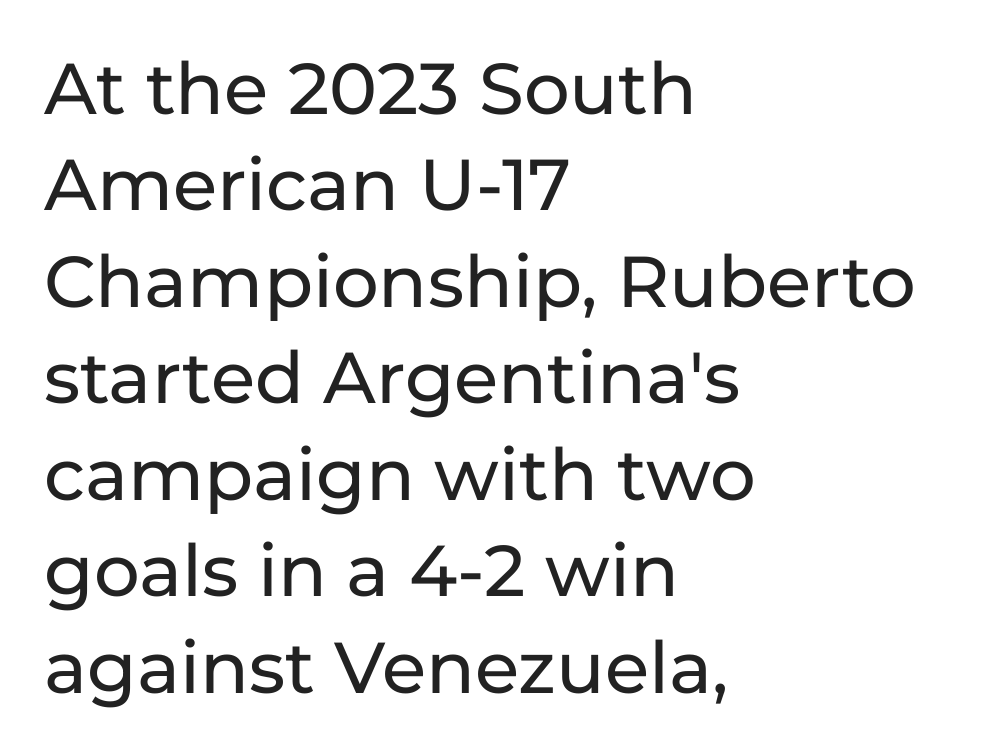
{"serif": "no", "italic": "no", "width": "normal", "stroke_contrast": "low", "x_height": "medium", "monospaced": "no", "underline": "no", "align": "left", "line_spacing": "normal", "line_spacing_ratio": 1.34, "letter_spacing": "normal", "letter_spacing_em": 0.0, "glyph_px": 72}
